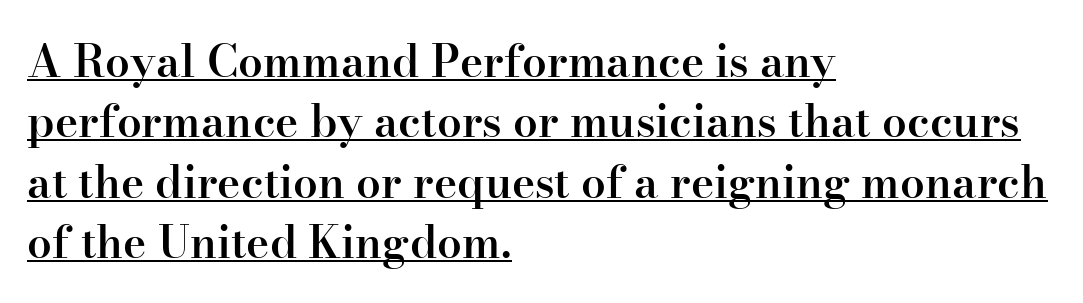
{"serif": "yes", "italic": "no", "bold": "semi", "weight": "semibold", "width": "normal", "stroke_contrast": "high", "x_height": "small", "monospaced": "no", "underline": "yes", "align": "left", "line_spacing": "normal", "line_spacing_ratio": 1.37, "letter_spacing": "normal", "letter_spacing_em": 0.0, "glyph_px": 44}
